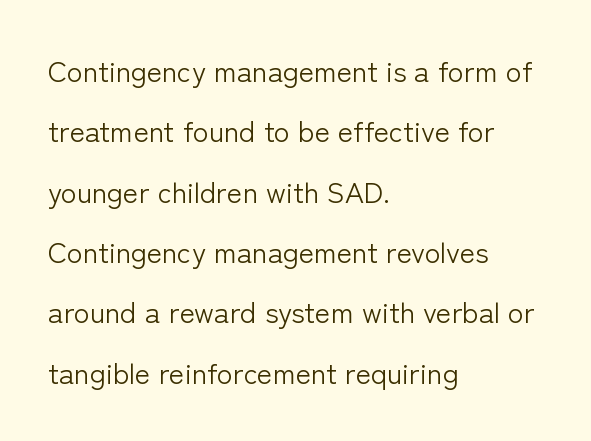
Is the block centered? No — it sits flush against the left margin. To sum up the face: it is a sans, with no serifs. Note the varied advance widths — an 'i' is clearly narrower than an 'm'. The words here are not underlined.
